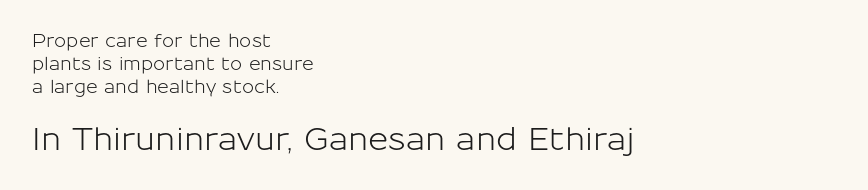
{"serif": "no", "italic": "no", "width": "normal", "stroke_contrast": "low", "x_height": "medium", "monospaced": "no", "underline": "no", "align": "left", "line_spacing": "normal", "line_spacing_ratio": 1.27, "letter_spacing": "normal", "letter_spacing_em": 0.0, "larger_block": "second", "size_ratio": 1.72, "glyph_px": 31}
